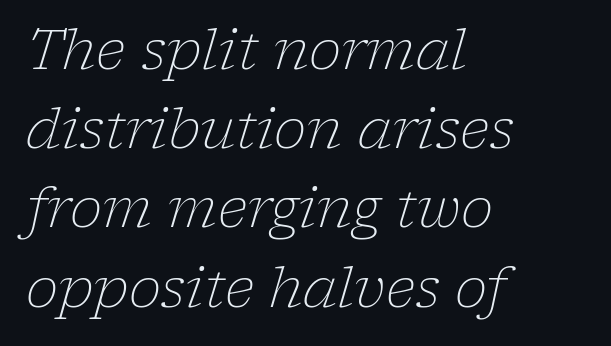
The image shows 55 px light serif type, italic (leaning right); set left-aligned, normal line spacing (1.44x), normal letter spacing, not underlined; low stroke contrast and a medium x-height.
